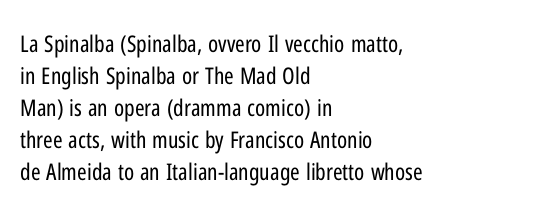
Caption: standard tracking, unaltered. Does the leading feel generous? No, just average. The lines are quadded left. Check the space under the baseline: it is left empty.
